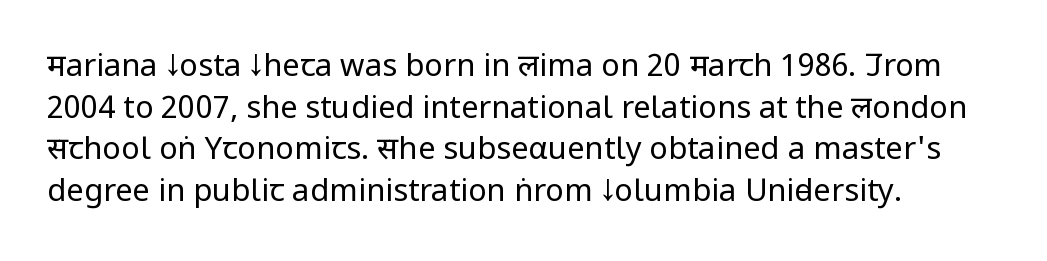
{"serif": "no", "italic": "no", "bold": "no", "weight": "regular", "width": "condensed", "stroke_contrast": "low", "x_height": "large", "monospaced": "no", "underline": "no", "align": "left", "line_spacing": "normal", "line_spacing_ratio": 1.34, "letter_spacing": "normal", "letter_spacing_em": 0.0, "glyph_px": 31}
